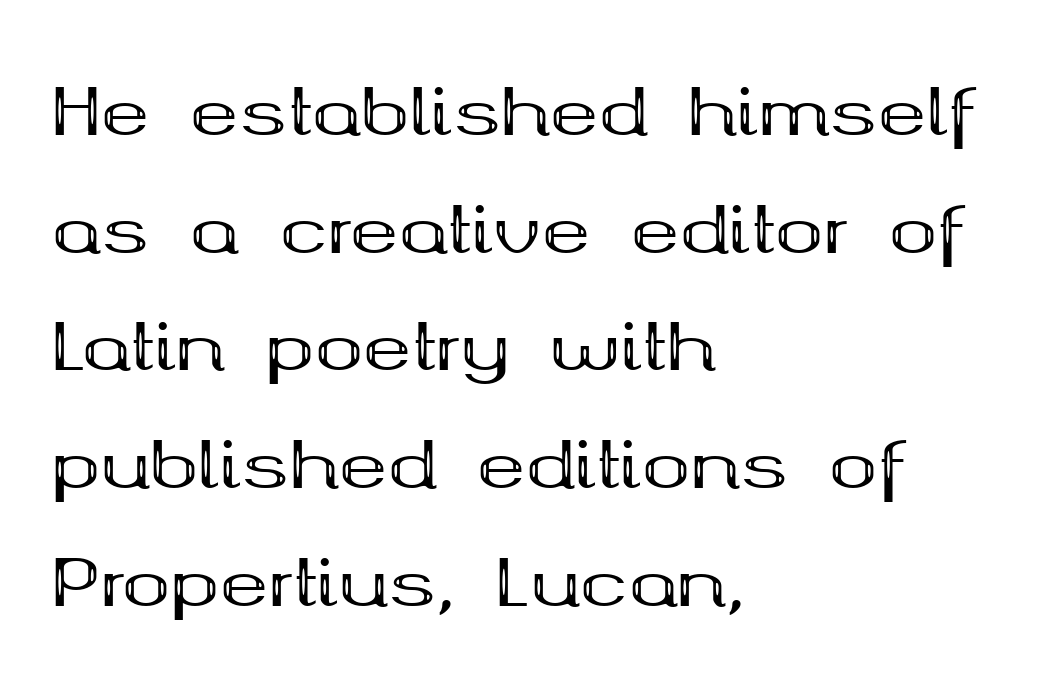
The image shows 65 px bold, wide serif type, upright; set left-aligned, line spacing 1.81x, normal letter spacing, not underlined; medium stroke contrast and a medium x-height.
